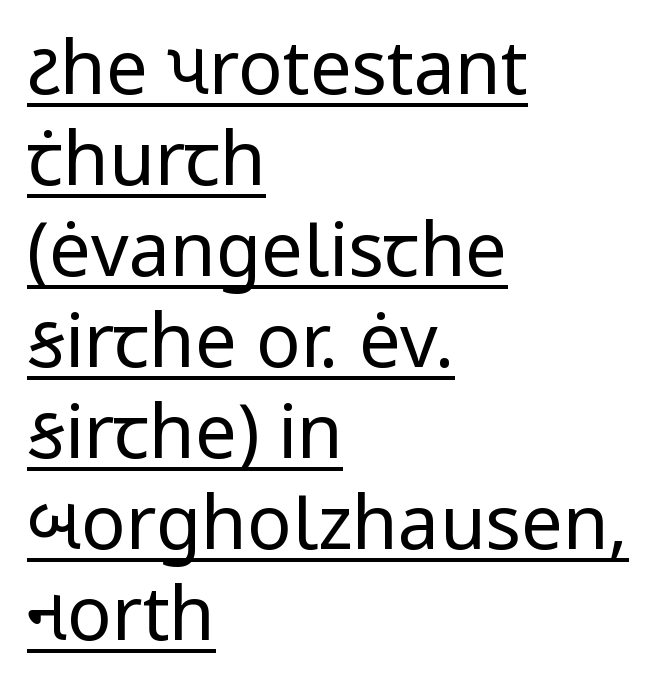
Q: Is the text bold? A: No.
Q: Is the text italic (slanted)? A: No, it is upright.
Q: Is the typeface a serif or a sans-serif typeface? A: Sans-serif.
Q: Is the text underlined? A: Yes.
Q: How is the paragraph aligned? A: Left-aligned.
Q: Is the spacing between letters normal or unusually wide? A: Normal.
Q: Width (condensed, normal, or wide)? A: Normal.
Q: Stroke contrast? A: Low.
Q: x-height? A: Medium.
Q: Monospaced? A: No.
